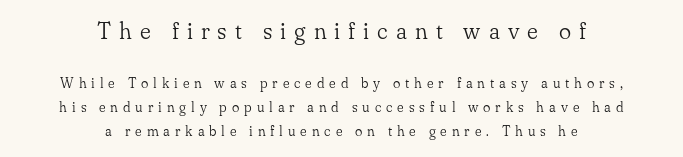
{"italic": "no", "bold": "no", "underline": "no", "align": "center", "line_spacing_ratio": 1.72, "letter_spacing": "wide", "letter_spacing_em": 0.35, "larger_block": "first", "size_ratio": 1.64, "glyph_px": 23}
